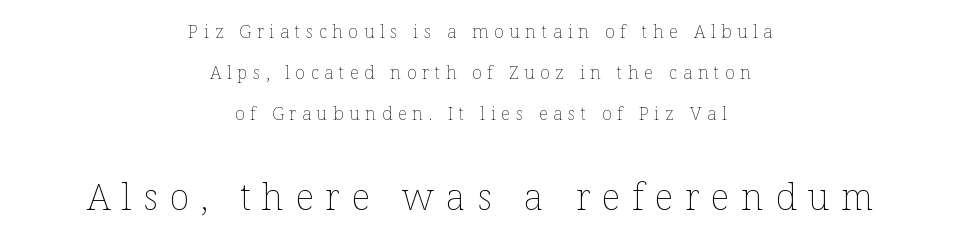
The image shows 37 px thin type, upright; set centered, loose line spacing (2.27x), unusually wide letter spacing (+0.31 em), not underlined; the second (bottom) block is 2.06x larger; low stroke contrast and a medium x-height.
